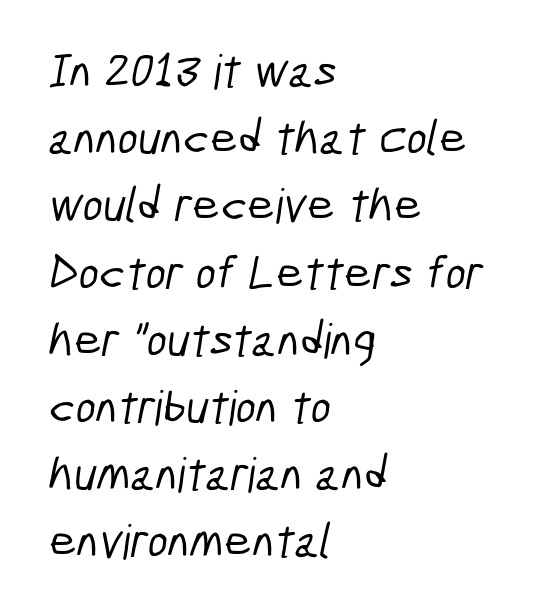
Q: Is the typeface a serif or a sans-serif typeface? A: Sans-serif.
Q: Is the text underlined? A: No.
Q: How is the paragraph aligned? A: Left-aligned.
Q: Is the spacing between letters normal or unusually wide? A: Normal.
Q: Is the spacing between lines tight, normal or loose? A: Normal.
Q: Width (condensed, normal, or wide)? A: Condensed.
Q: Stroke contrast? A: Low.
Q: x-height? A: Medium.
Q: Monospaced? A: No.
